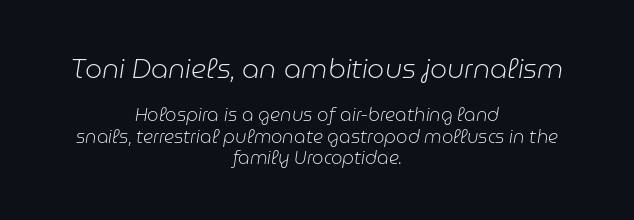
The rendering keeps characters at their native spacing. Each row of text sits above clean, open space. Heaviness? Minimal to ordinary, like unemphasized prose. Between these two stacked blocks, the higher one wins on size.
